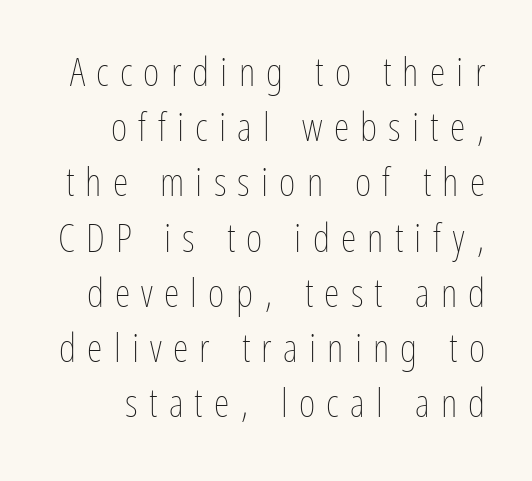
{"italic": "no", "bold": "no", "weight": "thin", "width": "condensed", "stroke_contrast": "low", "x_height": "medium", "monospaced": "no", "underline": "no", "line_spacing": "normal", "line_spacing_ratio": 1.38, "letter_spacing": "wide", "letter_spacing_em": 0.28, "glyph_px": 40}
